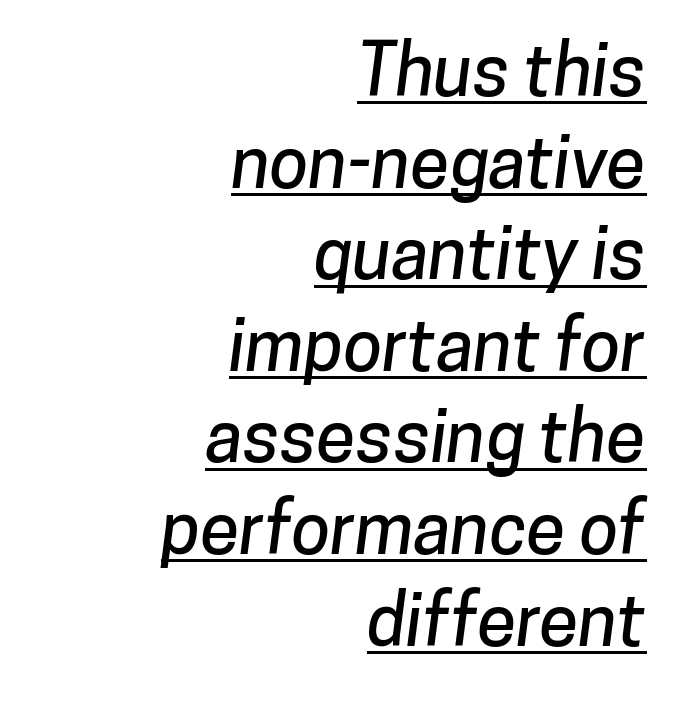
Q: Is the typeface a serif or a sans-serif typeface? A: Sans-serif.
Q: Is the text underlined? A: Yes.
Q: How is the paragraph aligned? A: Right-aligned.
Q: Is the spacing between letters normal or unusually wide? A: Normal.
Q: Is the spacing between lines tight, normal or loose? A: Normal.
Q: Width (condensed, normal, or wide)? A: Normal.
Q: Stroke contrast? A: Low.
Q: x-height? A: Medium.
Q: Monospaced? A: No.
